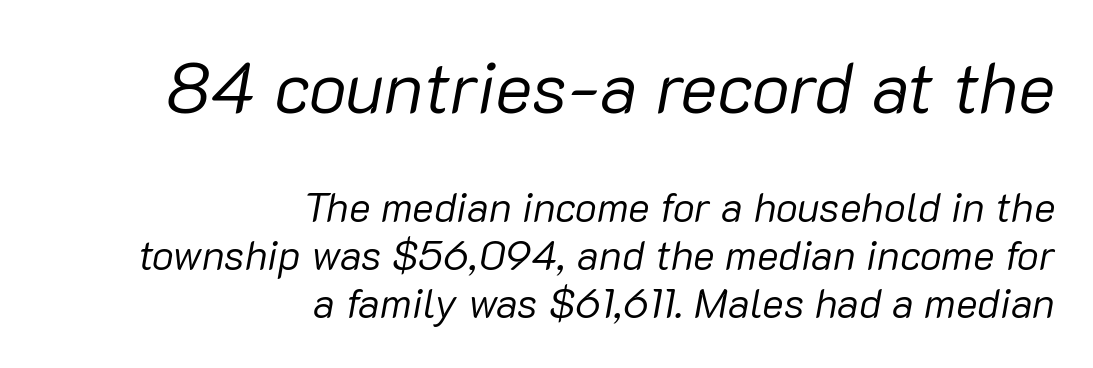
{"italic": "yes", "lean": "right", "slant_degrees": 10, "bold": "no", "weight": "regular", "width": "normal", "stroke_contrast": "low", "x_height": "medium", "monospaced": "no", "underline": "no", "align": "right", "line_spacing_ratio": 1.18, "letter_spacing": "normal", "letter_spacing_em": 0.0, "larger_block": "first", "size_ratio": 1.73, "glyph_px": 71}
